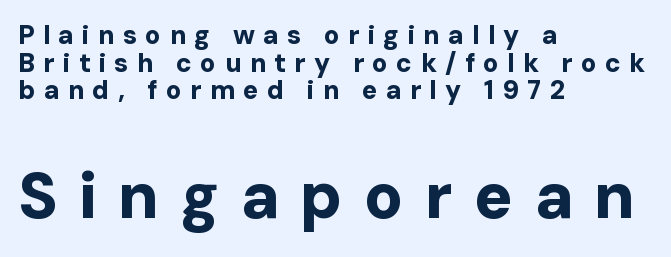
A roman cut, with each character standing at attention. The type family on display is of the sans-serif kind. Left-aligned paragraph, ragged on the right. Note the varied advance widths — an 'i' is clearly narrower than an 'm'. Any mark beneath the type? The region is blank. Visually, the bottom section dominates because its glyphs are scaled up.
